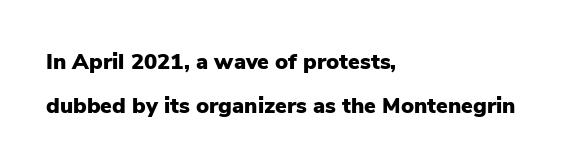
Q: Is the text bold? A: Yes.
Q: Is the text italic (slanted)? A: No, it is upright.
Q: Is the text underlined? A: No.
Q: How is the paragraph aligned? A: Left-aligned.
Q: Is the spacing between letters normal or unusually wide? A: Normal.
Q: Is the spacing between lines tight, normal or loose? A: Loose.
